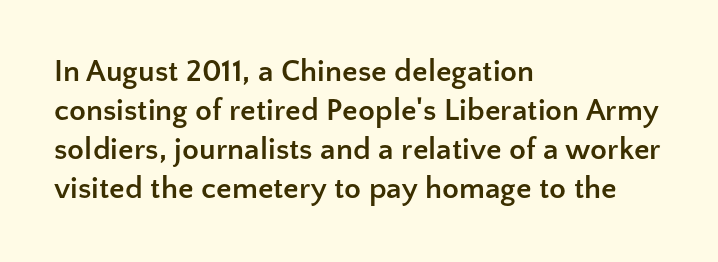
Q: Is the text bold? A: Yes.
Q: Is the text italic (slanted)? A: No, it is upright.
Q: Is the typeface a serif or a sans-serif typeface? A: Sans-serif.
Q: Is the text underlined? A: No.
Q: How is the paragraph aligned? A: Left-aligned.
Q: Is the spacing between letters normal or unusually wide? A: Normal.
Q: Is the spacing between lines tight, normal or loose? A: Normal.
Q: Width (condensed, normal, or wide)? A: Normal.
Q: Stroke contrast? A: Low.
Q: x-height? A: Medium.
Q: Monospaced? A: No.
